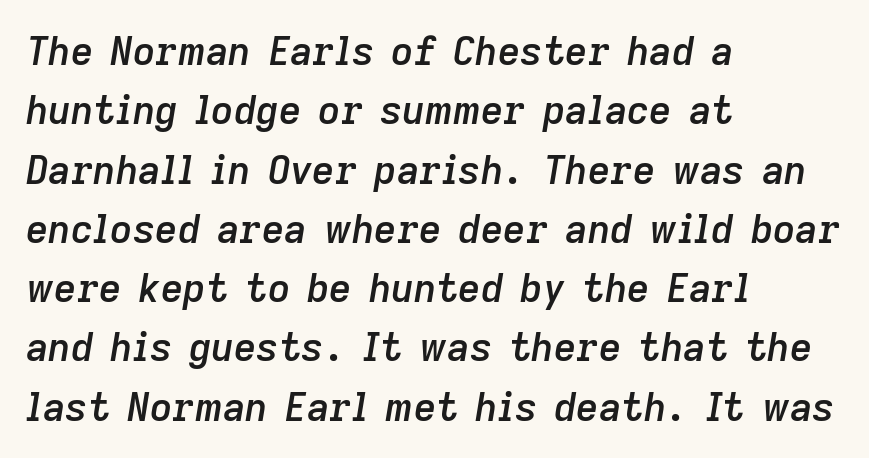
Q: Is the text bold? A: Semi-bold.
Q: Is the text italic (slanted)? A: Yes, it leans right by about 9 degrees.
Q: Is the text underlined? A: No.
Q: How is the paragraph aligned? A: Left-aligned.
Q: Is the spacing between letters normal or unusually wide? A: Normal.
Q: Is the spacing between lines tight, normal or loose? A: Normal.
Q: Width (condensed, normal, or wide)? A: Normal.
Q: Stroke contrast? A: Low.
Q: x-height? A: Medium.
Q: Monospaced? A: No.
